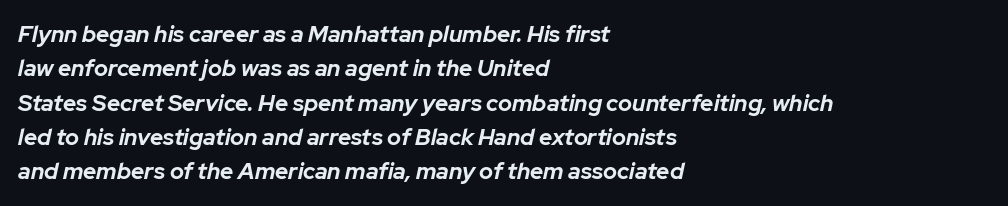
Q: Is the text bold? A: Yes.
Q: Is the text italic (slanted)? A: Yes, it leans right by about 12 degrees.
Q: Is the text underlined? A: No.
Q: How is the paragraph aligned? A: Left-aligned.
Q: Is the spacing between letters normal or unusually wide? A: Normal.
Q: Is the spacing between lines tight, normal or loose? A: Normal.
